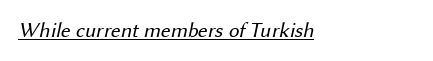
The setting favours the left margin, as ordinary paragraphs usually do. Spacing between characters is what you'd get straight out of the box. The specimen includes a rule beneath the text block's lines. The letterforms sit at book weight or below.
